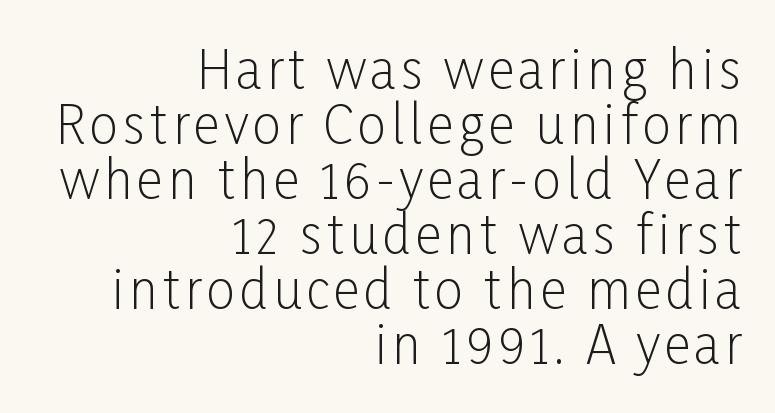
Q: Is the text bold? A: No.
Q: Is the text italic (slanted)? A: No, it is upright.
Q: Is the typeface a serif or a sans-serif typeface? A: Sans-serif.
Q: Is the text underlined? A: No.
Q: How is the paragraph aligned? A: Right-aligned.
Q: Is the spacing between lines tight, normal or loose? A: Tight.
Q: Width (condensed, normal, or wide)? A: Condensed.
Q: Stroke contrast? A: Low.
Q: x-height? A: Medium.
Q: Monospaced? A: No.
